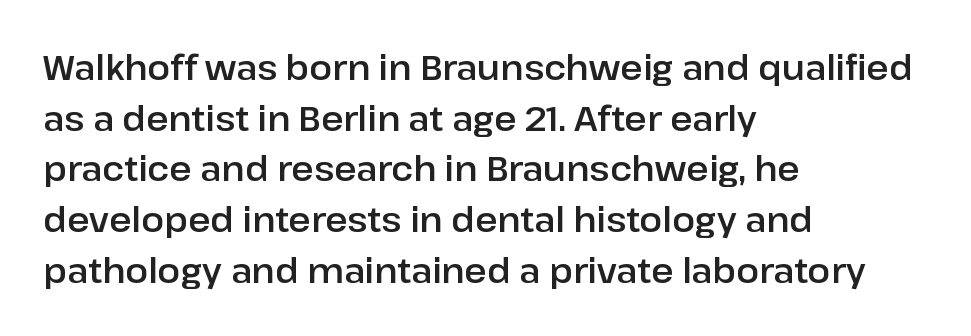
The image shows 34 px sans-serif type, upright; set left-aligned, normal line spacing (1.49x), normal letter spacing, not underlined; low stroke contrast and a medium x-height.
